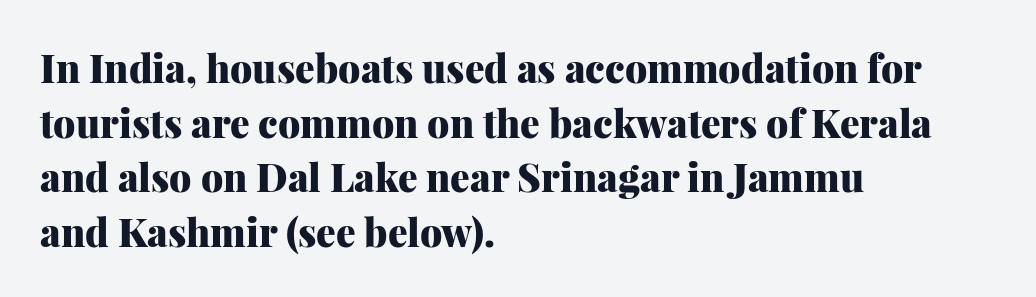
The image shows 39 px heavy serif type, upright; set left-aligned, normal line spacing (1.4x), normal letter spacing, not underlined; medium stroke contrast and a medium x-height.
